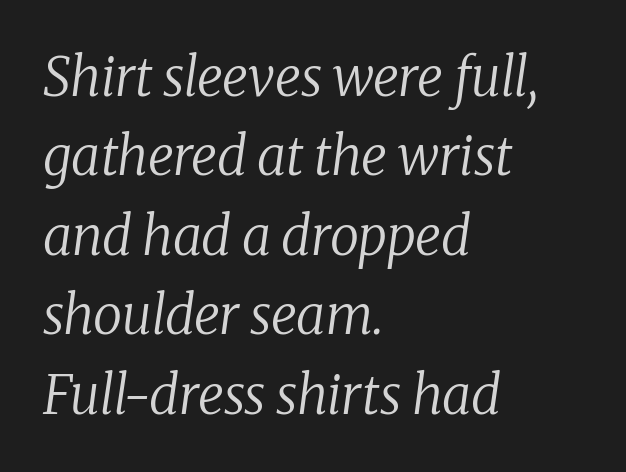
Q: Is the text bold? A: No.
Q: Is the text italic (slanted)? A: Yes, it leans right by about 8 degrees.
Q: Is the typeface a serif or a sans-serif typeface? A: Serif.
Q: Is the text underlined? A: No.
Q: How is the paragraph aligned? A: Left-aligned.
Q: Is the spacing between letters normal or unusually wide? A: Normal.
Q: Is the spacing between lines tight, normal or loose? A: Normal.
Q: Width (condensed, normal, or wide)? A: Normal.
Q: Stroke contrast? A: Low.
Q: x-height? A: Medium.
Q: Monospaced? A: No.
